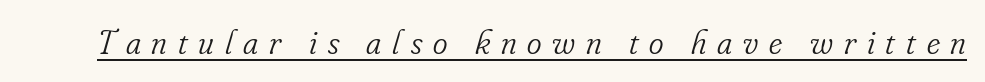
Compared with undecorated copy, this sample adds a rule below the words. A quiet, ordinary-to-light weight characterises the typeface. The typeface chosen for these lines features serifs. Characters are canted at an angle relative to the baseline's perpendicular.
